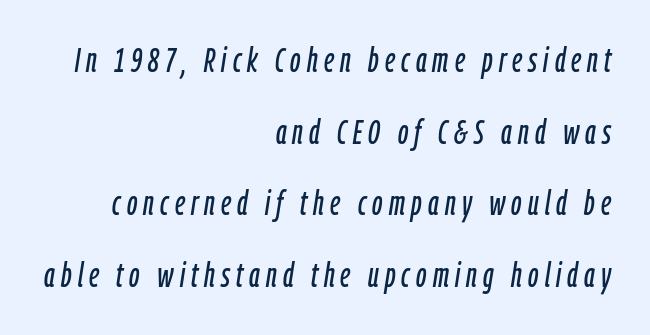
Q: Is the text italic (slanted)? A: Yes, it leans right by about 9 degrees.
Q: Is the text underlined? A: No.
Q: How is the paragraph aligned? A: Right-aligned.
Q: Is the spacing between lines tight, normal or loose? A: Loose.
Q: Width (condensed, normal, or wide)? A: Condensed.
Q: Stroke contrast? A: Low.
Q: x-height? A: Medium.
Q: Monospaced? A: No.
